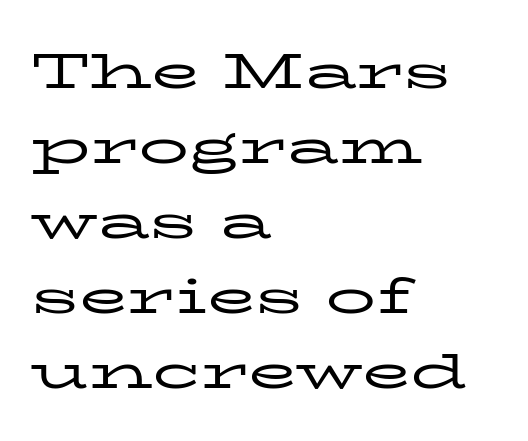
Upright lettering throughout. The space beneath each line is pristine and unruled. The characters are drawn with everyday or finer stroke widths. Baseline-to-baseline distance is the conventional proportion of letter height. Type style note: has serifs. Look at the tracking — it's just the regular setting, nothing added.
